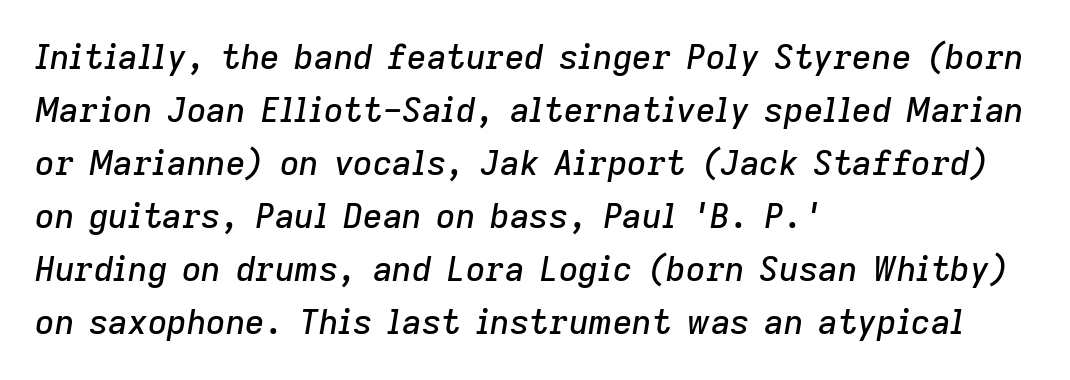
The image shows 34 px text type, italic (leaning right); set left-aligned, normal line spacing (1.56x), normal letter spacing, not underlined; low stroke contrast and a medium x-height.
